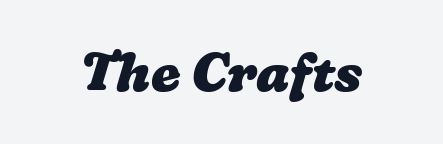
The image shows 53 px heavy, wide type; set normal letter spacing, not underlined; low stroke contrast and a medium x-height.
